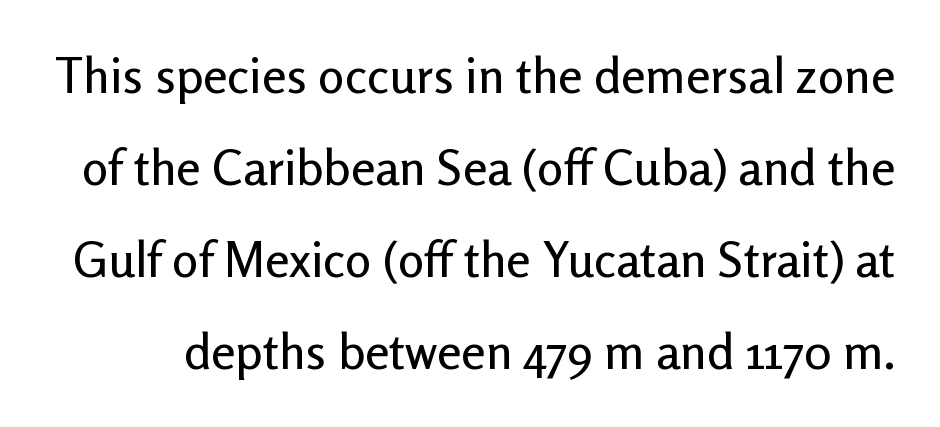
{"serif": "no", "italic": "no", "width": "normal", "stroke_contrast": "low", "x_height": "medium", "monospaced": "no", "underline": "no", "line_spacing_ratio": 1.88, "letter_spacing": "normal", "letter_spacing_em": 0.0, "glyph_px": 49}
